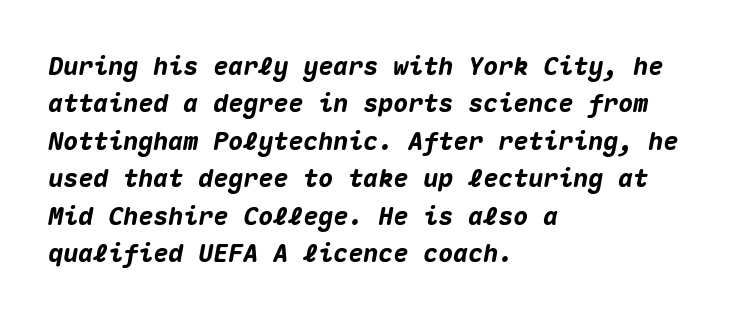
{"italic": "yes", "lean": "right", "slant_degrees": 10, "bold": "yes", "underline": "no", "align": "left", "line_spacing": "normal", "line_spacing_ratio": 1.5, "letter_spacing": "normal", "letter_spacing_em": 0.0, "glyph_px": 25}
